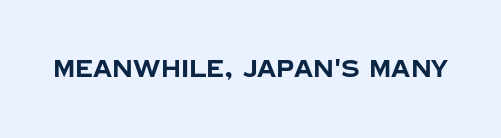
What stands out about the letter spacing? Nothing — it is the standard amount. Upright lettering throughout. Bold? Absolutely — the strokes are thick and heavy. The glyphs are unaccompanied by any horizontal stroke below them.
